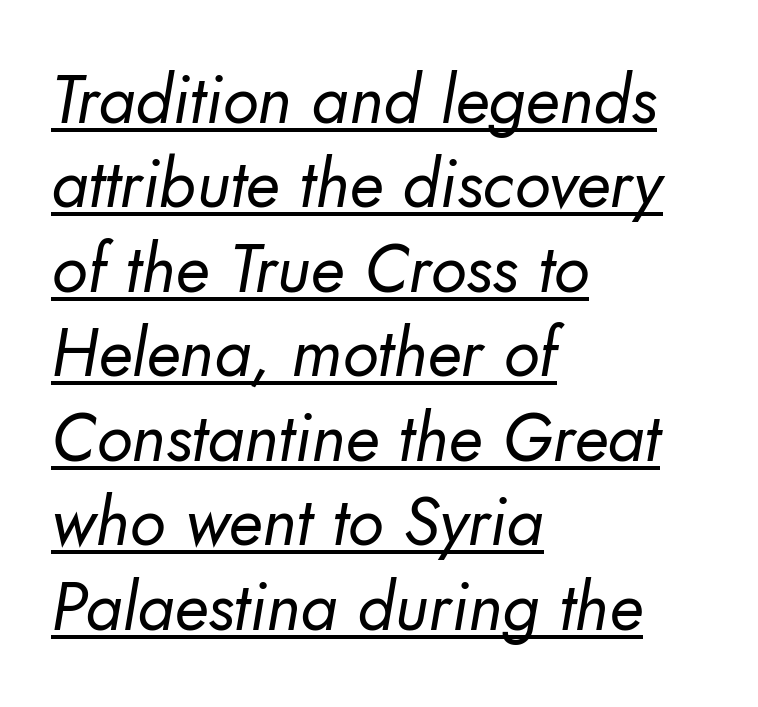
The image shows 67 px regular-weight sans-serif type; set left-aligned, normal line spacing (1.26x), normal letter spacing, underlined; low stroke contrast and a small x-height.
